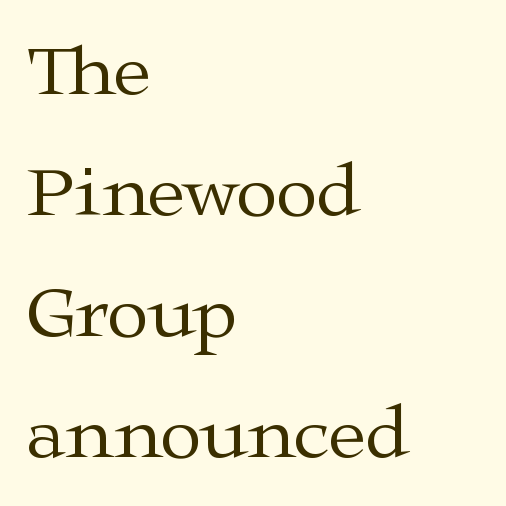
Q: Is the text bold? A: No.
Q: Is the text italic (slanted)? A: No, it is upright.
Q: Is the typeface a serif or a sans-serif typeface? A: Serif.
Q: Is the text underlined? A: No.
Q: How is the paragraph aligned? A: Left-aligned.
Q: Is the spacing between letters normal or unusually wide? A: Normal.
Q: Is the spacing between lines tight, normal or loose? A: Normal.
Q: Width (condensed, normal, or wide)? A: Wide.
Q: Stroke contrast? A: Medium.
Q: x-height? A: Medium.
Q: Monospaced? A: No.
